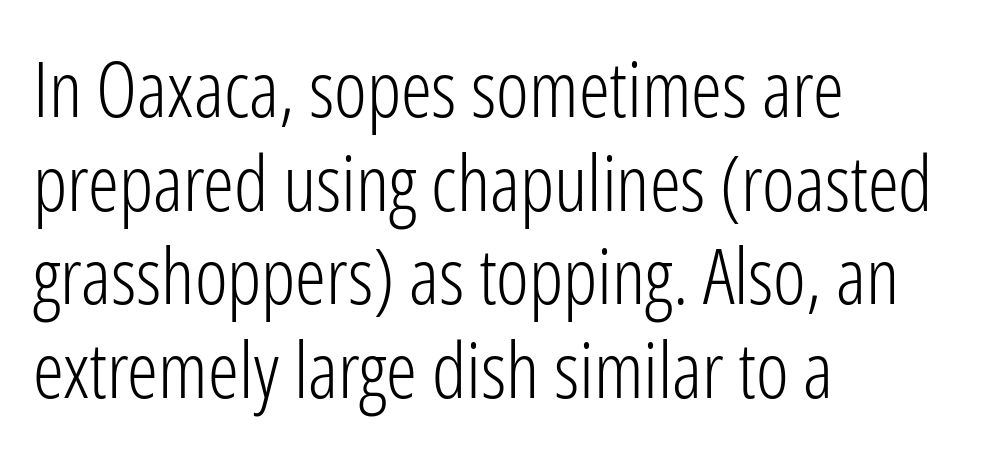
The image shows 78 px light, condensed sans-serif type, upright; set left-aligned, line spacing 1.2x, normal letter spacing, not underlined; low stroke contrast and a medium x-height.
